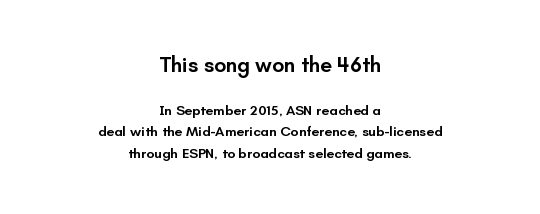
Q: Is the text bold? A: Semi-bold.
Q: Is the text italic (slanted)? A: No, it is upright.
Q: Is the text underlined? A: No.
Q: How is the paragraph aligned? A: Centered.
Q: Is the spacing between letters normal or unusually wide? A: Normal.
Q: Is the spacing between lines tight, normal or loose? A: Normal.
Q: Which block of text is set in a larger size, the first (top) or the second (bottom)? A: The first (top) one.
